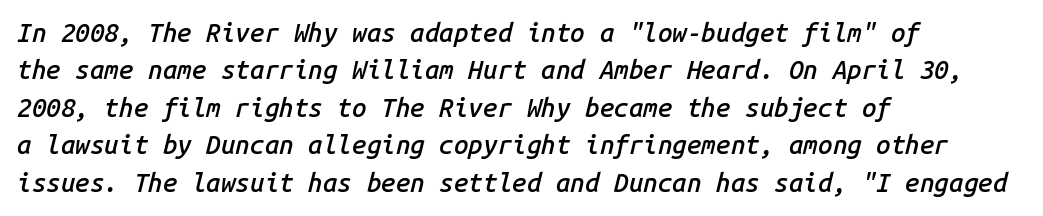
{"italic": "yes", "lean": "right", "slant_degrees": 14, "bold": "semi", "underline": "no", "align": "left", "line_spacing": "normal", "line_spacing_ratio": 1.44, "letter_spacing": "normal", "letter_spacing_em": 0.0, "glyph_px": 26}
